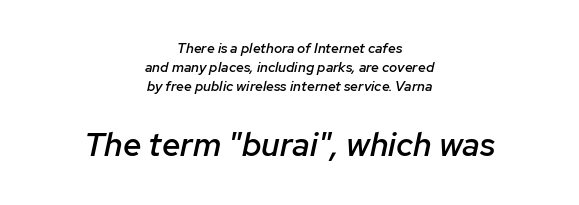
Q: Is the text bold? A: Semi-bold.
Q: Is the text italic (slanted)? A: Yes, it leans right by about 12 degrees.
Q: Is the text underlined? A: No.
Q: How is the paragraph aligned? A: Centered.
Q: Is the spacing between letters normal or unusually wide? A: Normal.
Q: Is the spacing between lines tight, normal or loose? A: Normal.
Q: Which block of text is set in a larger size, the first (top) or the second (bottom)? A: The second (bottom) one.
Q: Width (condensed, normal, or wide)? A: Normal.
Q: Stroke contrast? A: Low.
Q: x-height? A: Medium.
Q: Monospaced? A: No.
